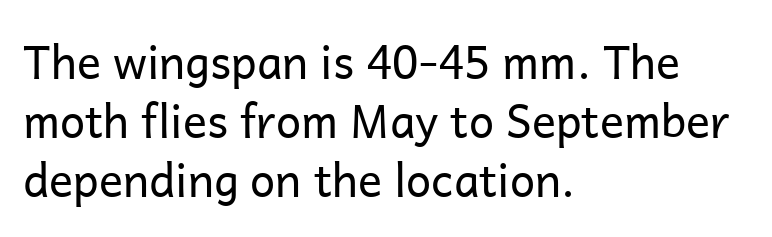
Beneath every word, the page is bare. Standard letterfit; no display-style spreading of the glyphs. Leading matches the norm, producing a regular column. The letters carry no serifs — their stems end cleanly without finishing strokes. The font's upright variant was chosen for this text. These lines stack with their left ends in a neat column.
